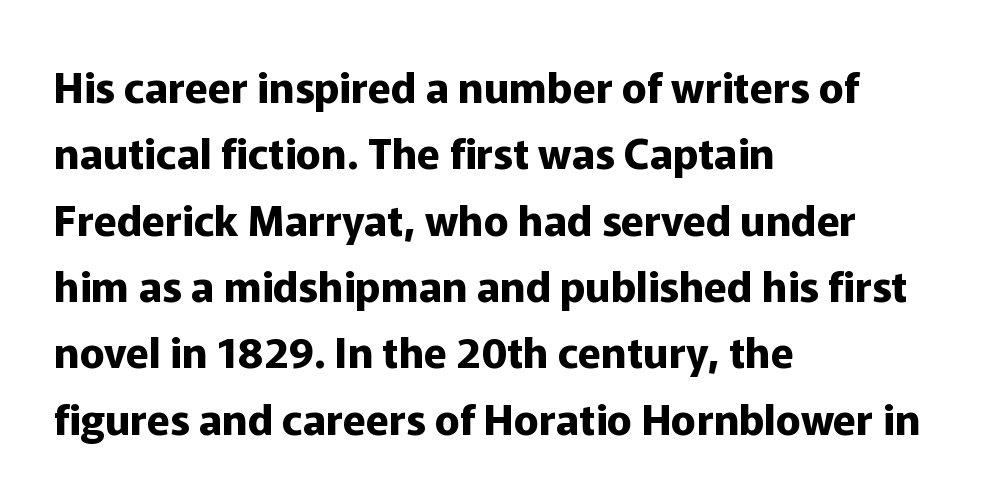
Q: Is the text bold? A: Yes.
Q: Is the text italic (slanted)? A: No, it is upright.
Q: Is the typeface a serif or a sans-serif typeface? A: Sans-serif.
Q: Is the text underlined? A: No.
Q: How is the paragraph aligned? A: Left-aligned.
Q: Is the spacing between letters normal or unusually wide? A: Normal.
Q: Is the spacing between lines tight, normal or loose? A: Normal.
Q: Width (condensed, normal, or wide)? A: Normal.
Q: Stroke contrast? A: Low.
Q: x-height? A: Medium.
Q: Monospaced? A: No.
